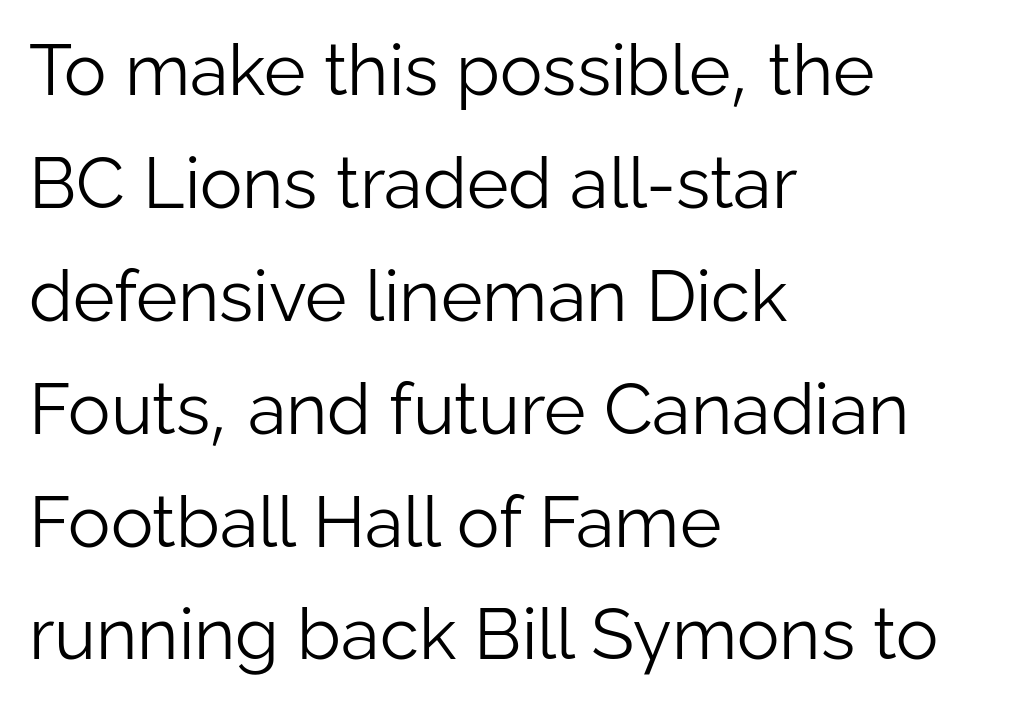
The image shows 71 px light sans-serif type, upright; set left-aligned, normal line spacing (1.59x), normal letter spacing, not underlined; low stroke contrast and a medium x-height.
